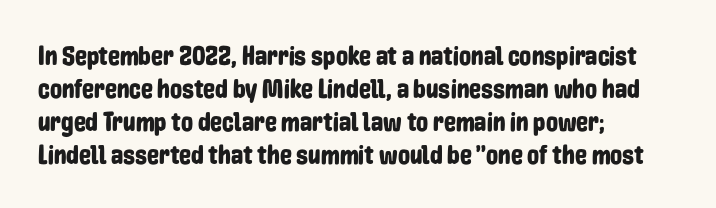
Q: Is the text italic (slanted)? A: No, it is upright.
Q: Is the text underlined? A: No.
Q: How is the paragraph aligned? A: Left-aligned.
Q: Is the spacing between letters normal or unusually wide? A: Normal.
